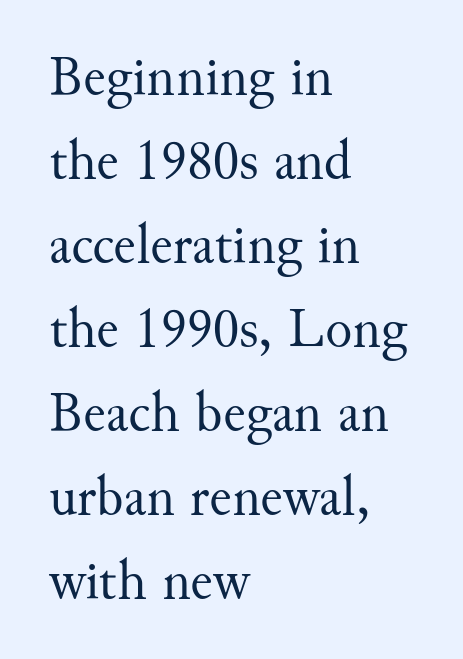
Q: Is the text bold? A: No.
Q: Is the text italic (slanted)? A: No, it is upright.
Q: Is the typeface a serif or a sans-serif typeface? A: Serif.
Q: Is the text underlined? A: No.
Q: How is the paragraph aligned? A: Left-aligned.
Q: Is the spacing between letters normal or unusually wide? A: Normal.
Q: Is the spacing between lines tight, normal or loose? A: Normal.
Q: Width (condensed, normal, or wide)? A: Normal.
Q: Stroke contrast? A: Medium.
Q: x-height? A: Small.
Q: Monospaced? A: No.
